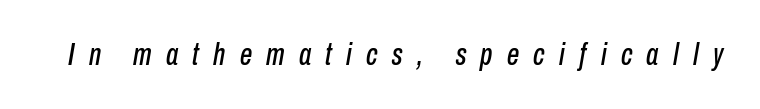
The image shows 31 px condensed type, italic (leaning right); set unusually wide letter spacing (+0.46 em), not underlined; low stroke contrast and a medium x-height.
